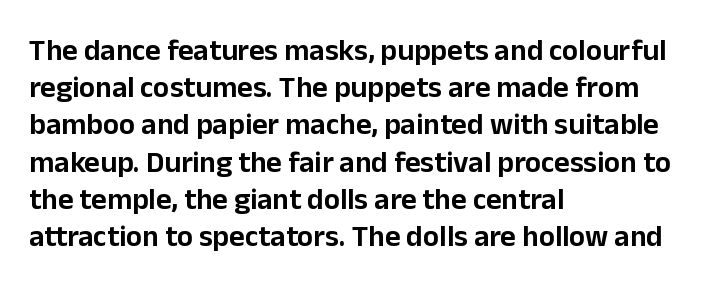
The image shows 30 px sans-serif type, upright; set left-aligned, line spacing 1.24x, normal letter spacing, not underlined; low stroke contrast and a medium x-height.
